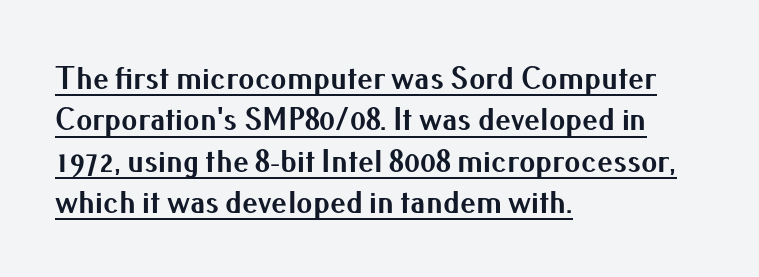
{"serif": "no", "italic": "no", "bold": "yes", "weight": "bold", "width": "normal", "stroke_contrast": "medium", "x_height": "small", "monospaced": "no", "underline": "yes", "align": "left", "line_spacing": "normal", "line_spacing_ratio": 1.29, "letter_spacing": "normal", "letter_spacing_em": 0.0, "glyph_px": 32}
